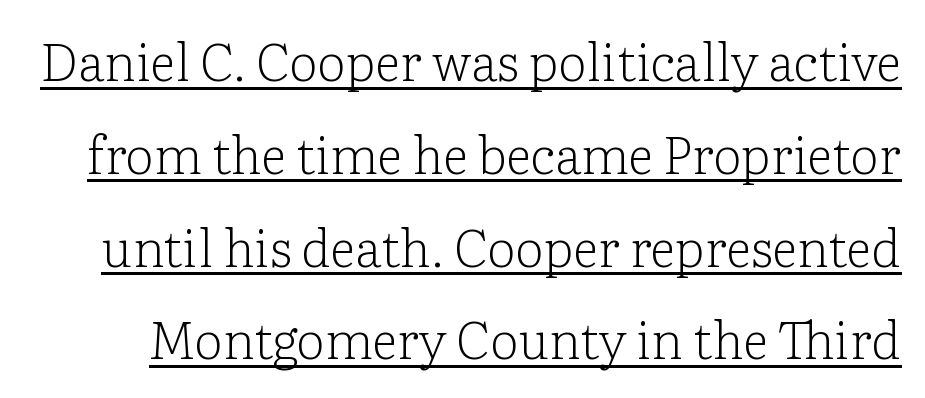
Stem width sits at or under what a default text font uses. Each letter's strokes conclude with small projecting serifs. No italicization has been applied; the sample stays upright. Has an underline been added? It has.
